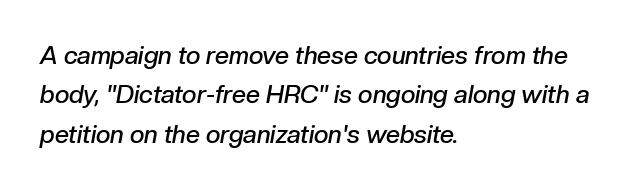
Q: Is the text bold? A: Semi-bold.
Q: Is the text italic (slanted)? A: Yes, it leans right by about 10 degrees.
Q: Is the text underlined? A: No.
Q: How is the paragraph aligned? A: Left-aligned.
Q: Is the spacing between letters normal or unusually wide? A: Normal.
Q: Is the spacing between lines tight, normal or loose? A: Normal.
